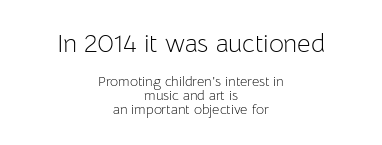
The image shows 26 px text type, upright; set centered, tight line spacing (0.98x), normal letter spacing, not underlined; the first (top) block is 1.86x larger.
